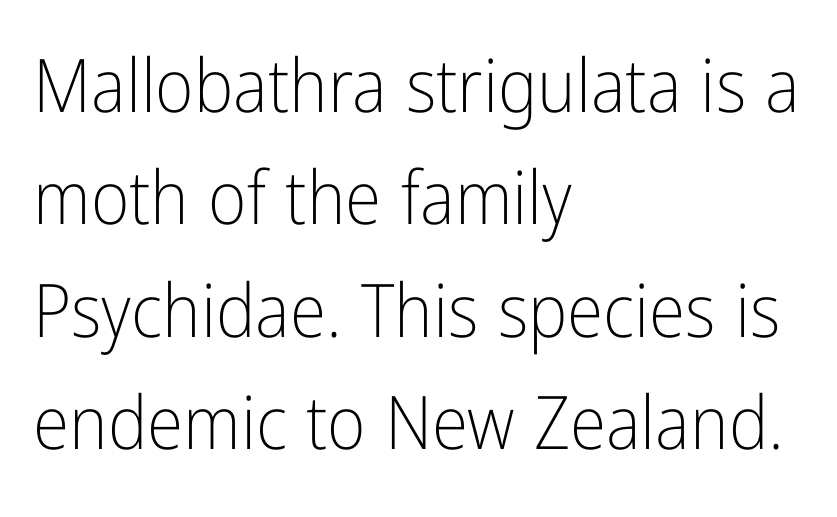
{"serif": "no", "italic": "no", "bold": "no", "weight": "light", "width": "condensed", "stroke_contrast": "low", "x_height": "medium", "monospaced": "no", "underline": "no", "align": "left", "line_spacing": "normal", "line_spacing_ratio": 1.52, "letter_spacing": "normal", "letter_spacing_em": 0.0, "glyph_px": 74}
